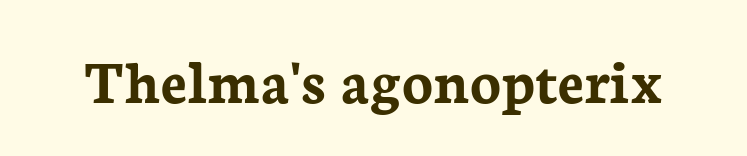
The image shows 64 px semibold serif type, upright; set normal letter spacing, not underlined; low stroke contrast and a medium x-height.
